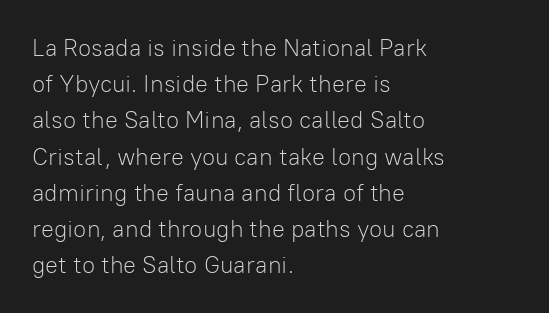
{"italic": "no", "bold": "no", "underline": "no", "align": "left", "line_spacing": "normal", "line_spacing_ratio": 1.51, "letter_spacing": "normal", "letter_spacing_em": 0.0, "glyph_px": 24}
